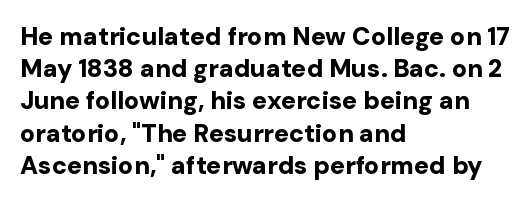
{"italic": "no", "bold": "yes", "underline": "no", "align": "left", "line_spacing": "normal", "line_spacing_ratio": 1.29, "letter_spacing": "normal", "letter_spacing_em": 0.0, "glyph_px": 25}
